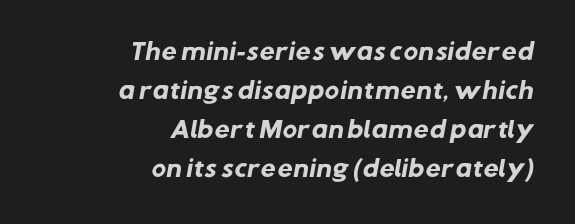
The image shows 22 px bold type; set right-aligned, line spacing 1.77x, normal letter spacing, not underlined.
